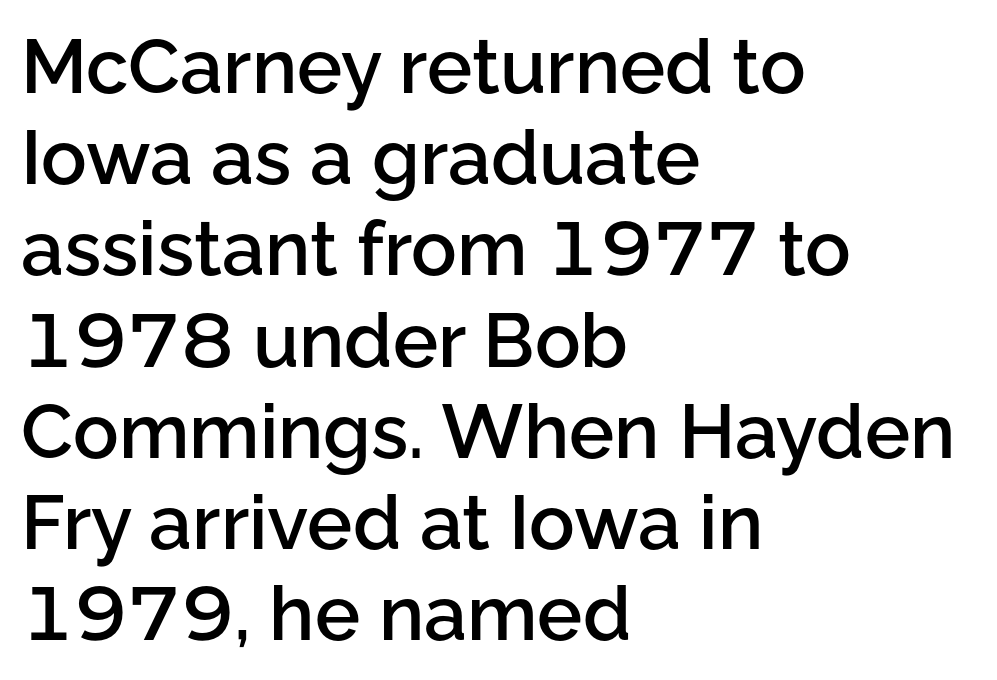
These lines are rendered in a variable-pitch font. Slightly chunky letters — semibold, I'd say, not full bold. Serifs: no, the terminals of the letterforms are clean. The font's upright variant was chosen for this text. A student would call this left alignment; a typographer would say flush left, rag right. This sample uses plain, unmodified letter spacing.
